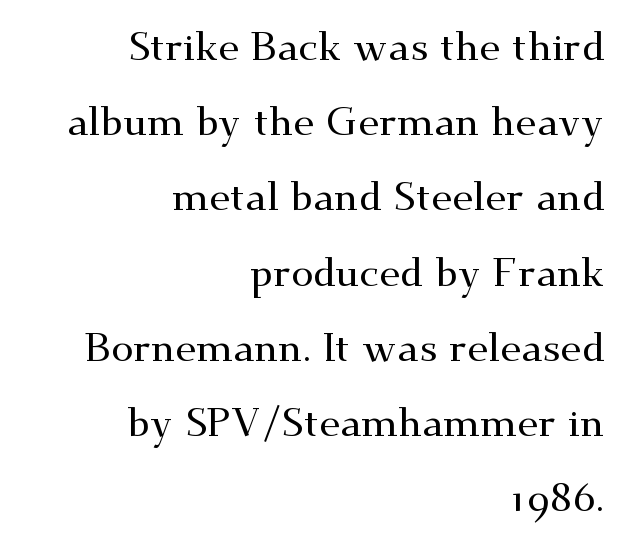
Q: Is the text italic (slanted)? A: No, it is upright.
Q: Is the typeface a serif or a sans-serif typeface? A: Serif.
Q: Is the text underlined? A: No.
Q: How is the paragraph aligned? A: Right-aligned.
Q: Is the spacing between letters normal or unusually wide? A: Normal.
Q: Width (condensed, normal, or wide)? A: Wide.
Q: Stroke contrast? A: Medium.
Q: x-height? A: Small.
Q: Monospaced? A: No.
